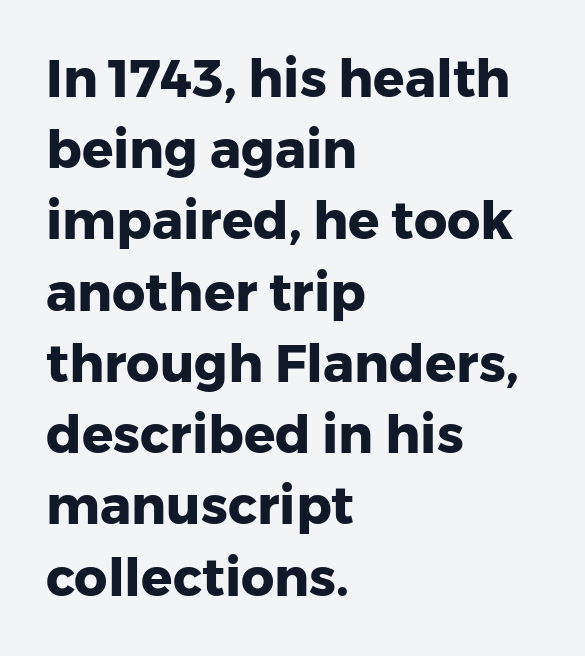
Think of a printed novel: that variable character pitch is what you see here. Short note: letters normally spaced. Decoration check: the copy has no underline. Each glyph is drawn with heavy, bold strokes. If you drew a ruler down the left edge, every line would touch it.
